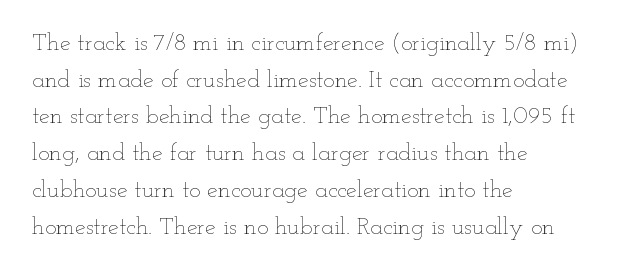
{"italic": "no", "bold": "no", "underline": "no", "align": "left", "line_spacing": "normal", "line_spacing_ratio": 1.53, "letter_spacing": "normal", "letter_spacing_em": 0.0, "glyph_px": 24}
